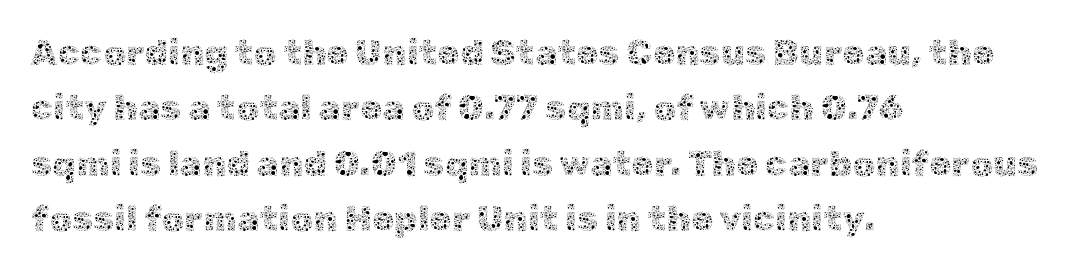
What's the leading like? Ordinary, nothing unusual. Italic: no, the glyphs are upright roman. Lines of text with bare space underneath. These lines are rendered in a variable-pitch font. The passage shown is not bold in any degree.
